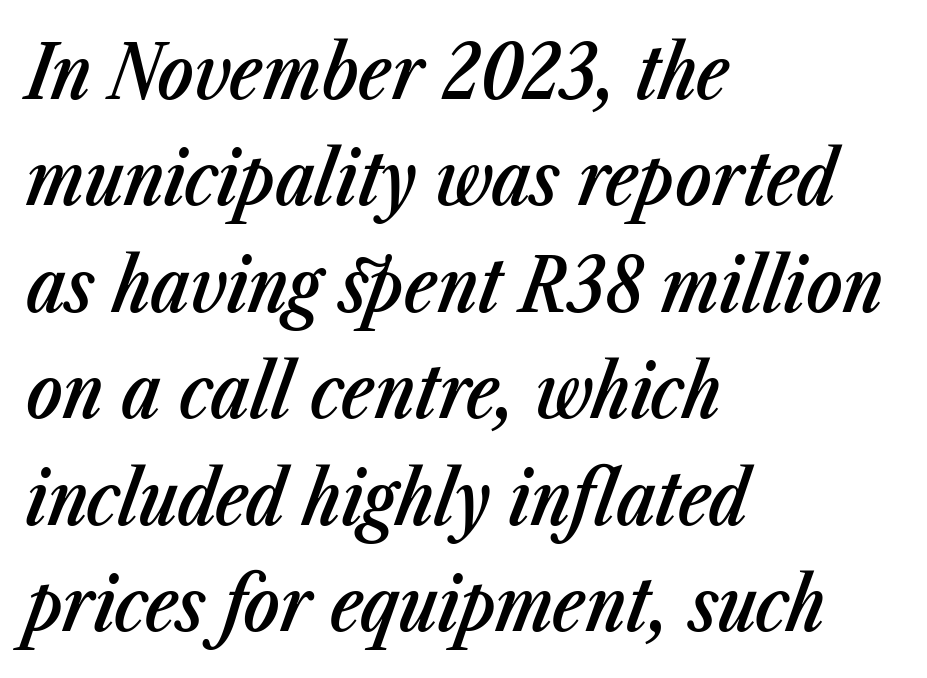
Reading down the block, your eye returns to a fixed left position each line. The glyphs have the mass of a demibold cut, below bold. The letters advance in unequal steps, a hallmark of proportional type. The axis of the letterforms is tilted away from vertical. This sample keeps an unexceptional amount of space between lines.
